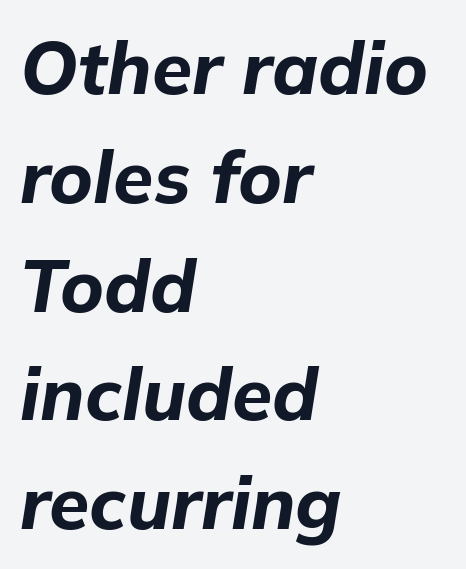
Q: Is the text bold? A: Yes.
Q: Is the text italic (slanted)? A: Yes, it leans right by about 9 degrees.
Q: Is the text underlined? A: No.
Q: How is the paragraph aligned? A: Left-aligned.
Q: Is the spacing between letters normal or unusually wide? A: Normal.
Q: Is the spacing between lines tight, normal or loose? A: Normal.
Q: Width (condensed, normal, or wide)? A: Normal.
Q: Stroke contrast? A: Low.
Q: x-height? A: Medium.
Q: Monospaced? A: No.
